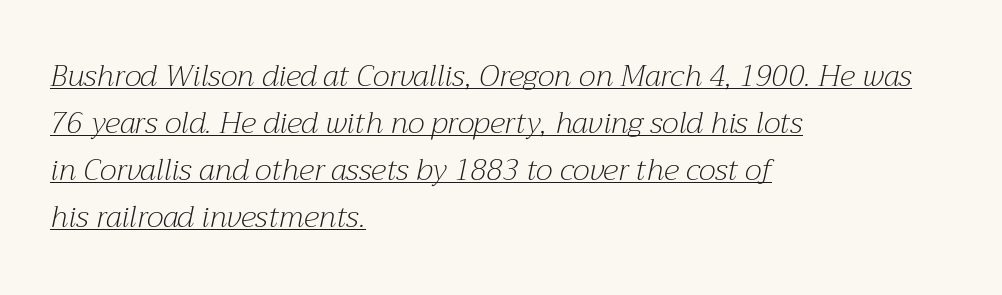
Is there much room between lines? A standard amount, neither cramped nor airy. The passage shown is underscored from start to finish. Style check: oblique. Each letter keeps its own natural width here, so spacing adapts to shape. Stems and bowls with no extra thickness — not bold.
